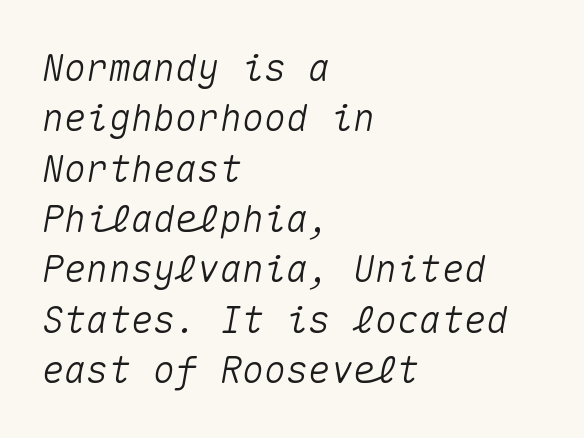
All the whitespace from short lines collects on the right. The tracking reads as untouched default to a designer's eye. Looks like terminal output: every glyph gets an equal slot. The vertical gap from one line to the next is medium. Only glyphs here, with clear space below each row.
